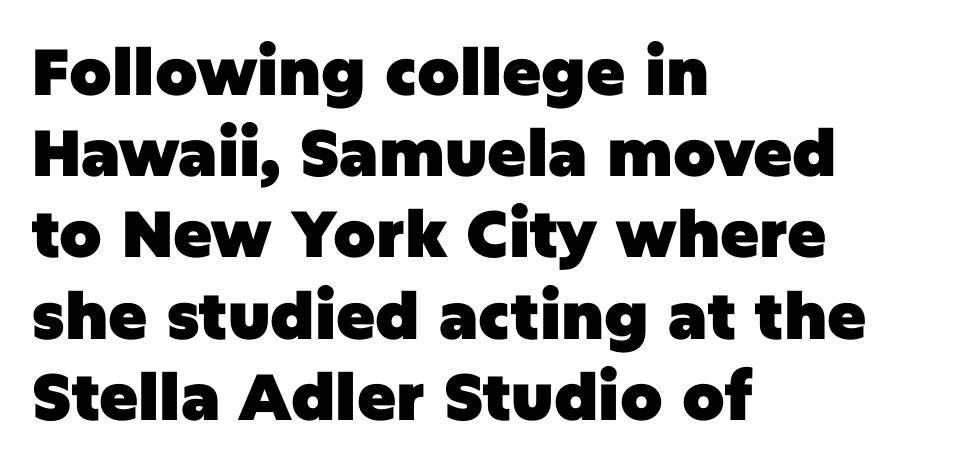
One glance says typical: line gaps are just what's usual. These lines are composed in type without serifs. A student would call this left alignment; a typographer would say flush left, rag right. The rendering keeps characters at their native spacing. Only glyphs here, with clear space below each row. Varying glyph widths throughout — classic text-font behaviour.
